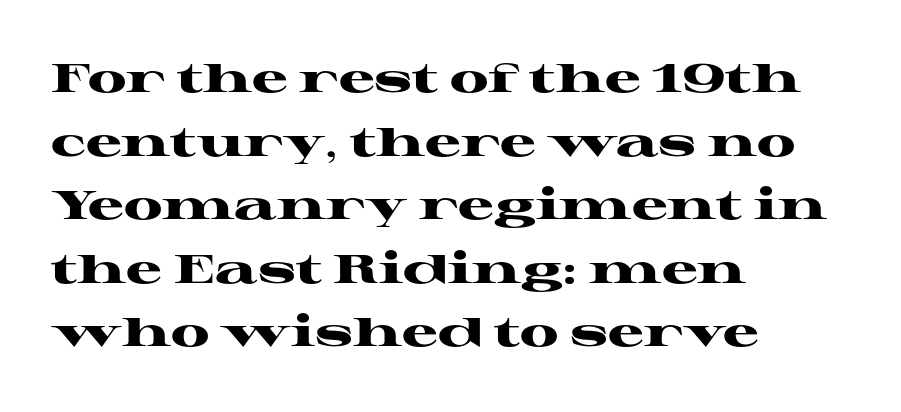
Is this a fixed-width face? No — the glyphs have proportional, varying widths. This block has exactly the height ordinary leading produces. The font's upright variant was chosen for this text. The letters are bold, with thick, heavy strokes. This rendering employs a face with finishing strokes, i.e., a serif.
